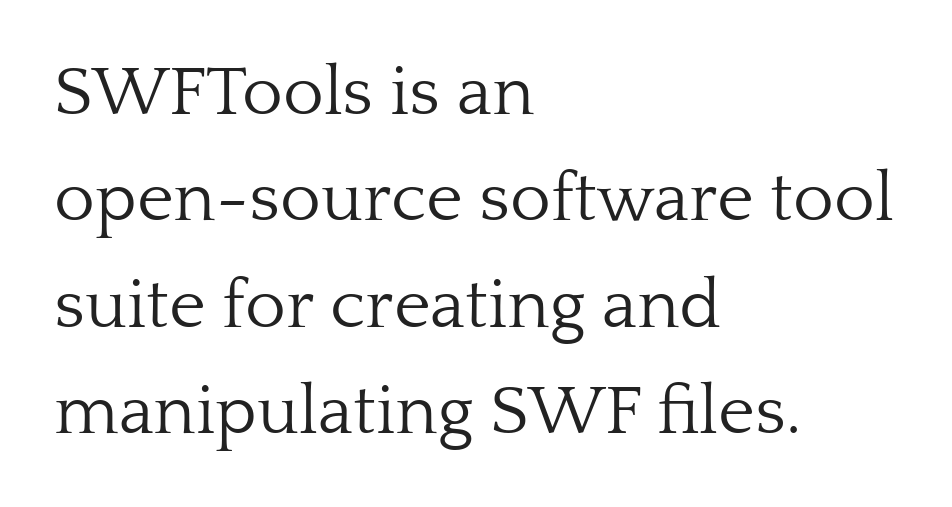
{"serif": "yes", "italic": "no", "bold": "no", "weight": "light", "width": "normal", "stroke_contrast": "low", "x_height": "medium", "monospaced": "no", "underline": "no", "align": "left", "line_spacing": "normal", "line_spacing_ratio": 1.52, "letter_spacing": "normal", "letter_spacing_em": 0.0, "glyph_px": 70}
